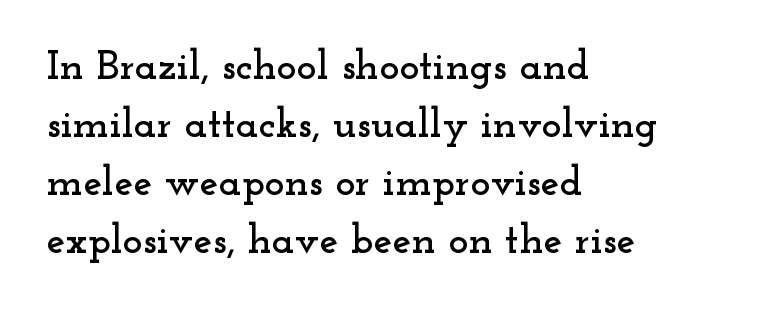
Q: Is the text italic (slanted)? A: No, it is upright.
Q: Is the typeface a serif or a sans-serif typeface? A: Serif.
Q: Is the text underlined? A: No.
Q: How is the paragraph aligned? A: Left-aligned.
Q: Is the spacing between letters normal or unusually wide? A: Normal.
Q: Is the spacing between lines tight, normal or loose? A: Normal.
Q: Width (condensed, normal, or wide)? A: Wide.
Q: Stroke contrast? A: Low.
Q: x-height? A: Small.
Q: Monospaced? A: No.
